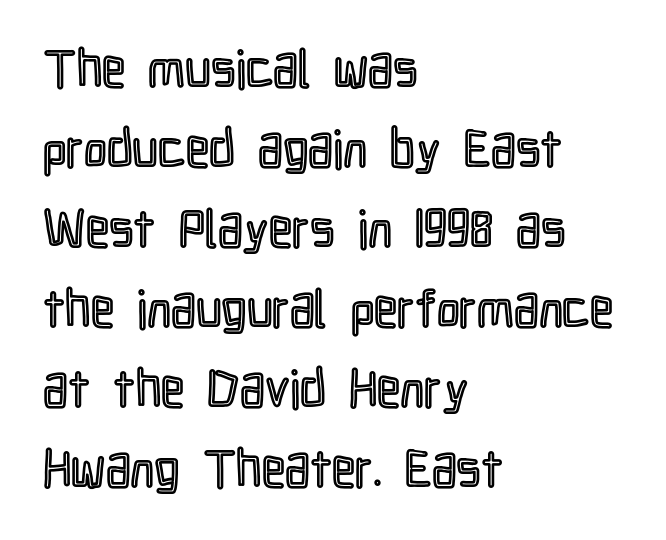
{"italic": "no", "width": "condensed", "x_height": "medium", "monospaced": "no", "underline": "no", "align": "left", "line_spacing": "normal", "line_spacing_ratio": 1.54, "letter_spacing": "normal", "letter_spacing_em": 0.0, "glyph_px": 52}
